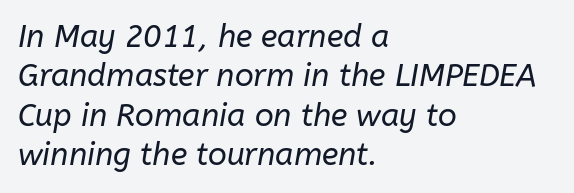
{"italic": "yes", "lean": "right", "slant_degrees": 10, "bold": "no", "weight": "regular", "width": "normal", "stroke_contrast": "low", "x_height": "medium", "monospaced": "no", "underline": "no", "align": "left", "line_spacing": "normal", "line_spacing_ratio": 1.27, "letter_spacing": "normal", "letter_spacing_em": 0.0, "glyph_px": 31}
